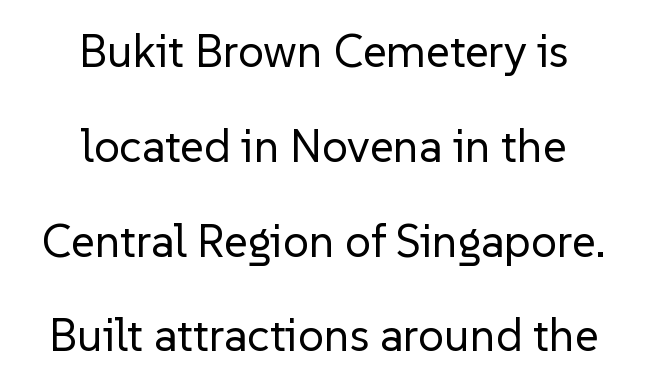
Q: Is the text bold? A: No.
Q: Is the text italic (slanted)? A: No, it is upright.
Q: Is the typeface a serif or a sans-serif typeface? A: Sans-serif.
Q: Is the text underlined? A: No.
Q: How is the paragraph aligned? A: Centered.
Q: Is the spacing between letters normal or unusually wide? A: Normal.
Q: Is the spacing between lines tight, normal or loose? A: Loose.
Q: Width (condensed, normal, or wide)? A: Normal.
Q: Stroke contrast? A: Low.
Q: x-height? A: Medium.
Q: Monospaced? A: No.
